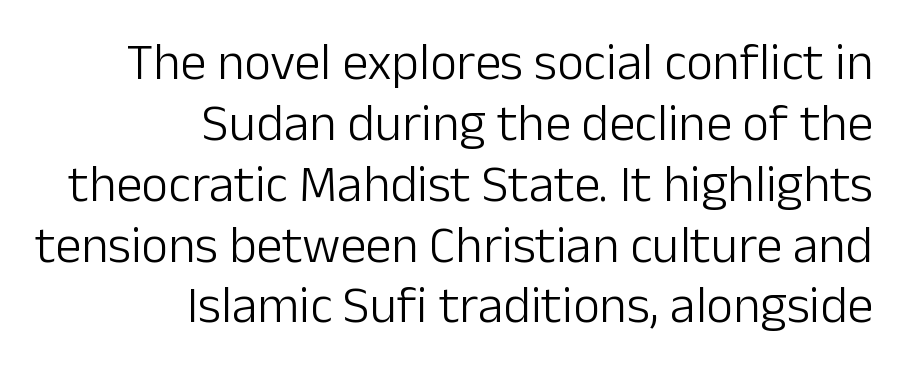
This is the regular roman posture of the typeface. Does the type have serifs? No, each stem ends abruptly. The words here are not underlined. Weight: regular or lighter. One-word summary of the alignment: right. A typesetter would call this proportional, since set widths differ per character.
